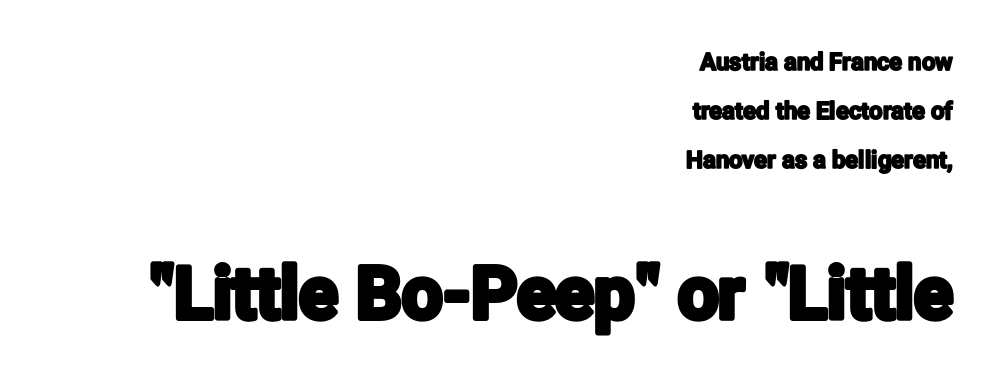
{"serif": "no", "italic": "no", "width": "condensed", "stroke_contrast": "low", "x_height": "medium", "monospaced": "no", "underline": "no", "align": "right", "line_spacing": "loose", "line_spacing_ratio": 2.04, "letter_spacing": "normal", "letter_spacing_em": 0.0, "larger_block": "second", "size_ratio": 3.0, "glyph_px": 72}
